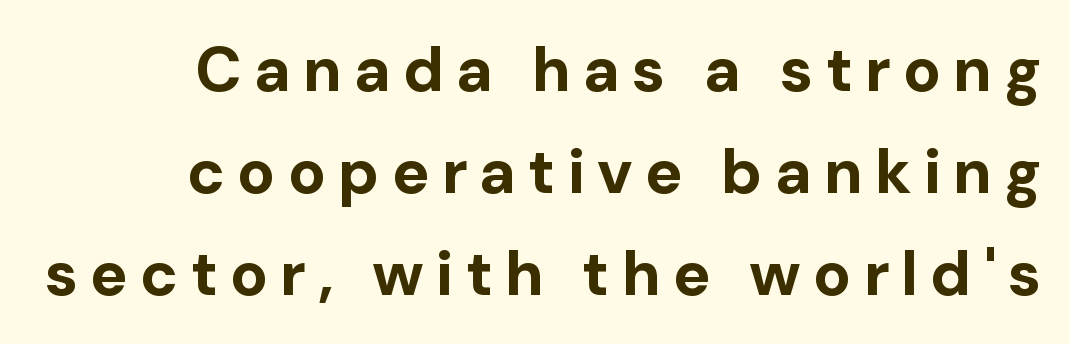
Q: Is the text bold? A: Yes.
Q: Is the text italic (slanted)? A: No, it is upright.
Q: Is the typeface a serif or a sans-serif typeface? A: Sans-serif.
Q: Is the text underlined? A: No.
Q: How is the paragraph aligned? A: Right-aligned.
Q: Is the spacing between lines tight, normal or loose? A: Normal.
Q: Width (condensed, normal, or wide)? A: Normal.
Q: Stroke contrast? A: Low.
Q: x-height? A: Medium.
Q: Monospaced? A: No.
